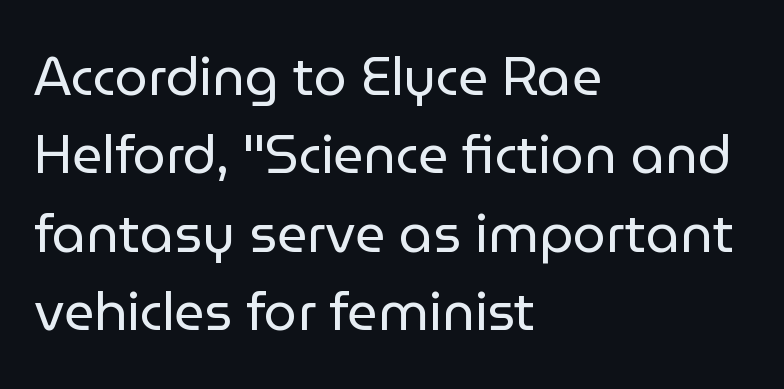
Q: Is the text bold? A: No.
Q: Is the text italic (slanted)? A: No, it is upright.
Q: Is the typeface a serif or a sans-serif typeface? A: Sans-serif.
Q: Is the text underlined? A: No.
Q: How is the paragraph aligned? A: Left-aligned.
Q: Is the spacing between letters normal or unusually wide? A: Normal.
Q: Is the spacing between lines tight, normal or loose? A: Normal.
Q: Width (condensed, normal, or wide)? A: Normal.
Q: Stroke contrast? A: Low.
Q: x-height? A: Medium.
Q: Monospaced? A: No.
